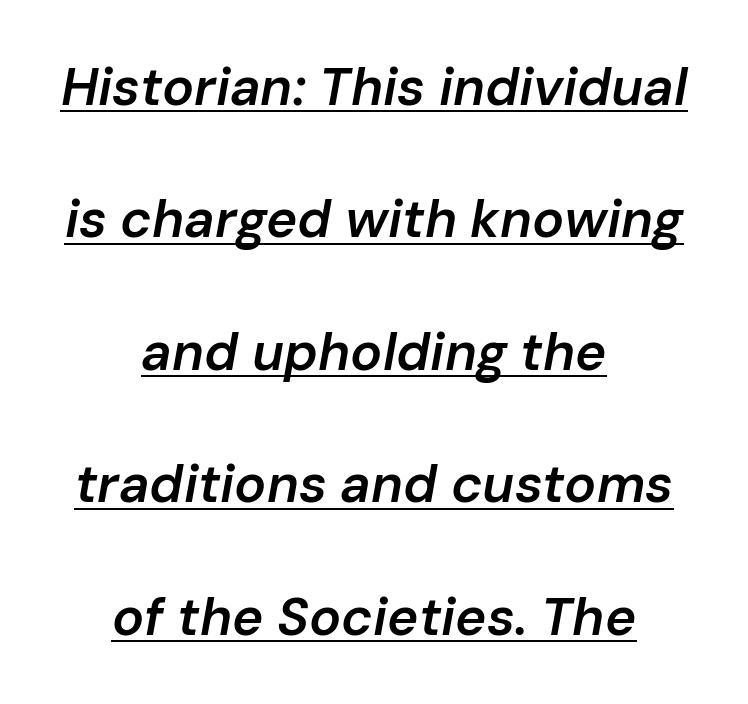
The image shows 53 px semibold type, italic (leaning right); set centered, loose line spacing (2.5x), normal letter spacing, underlined; low stroke contrast and a medium x-height.
